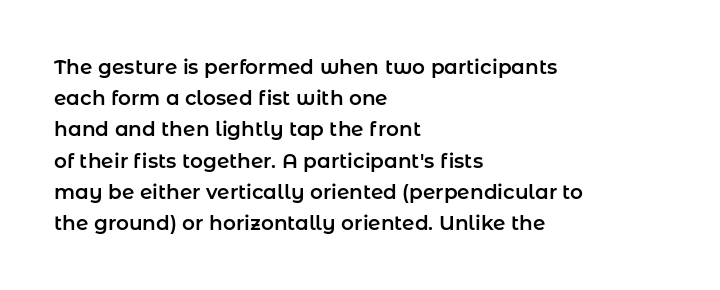
The image shows 20 px text type, upright; set left-aligned, normal line spacing (1.56x), normal letter spacing, not underlined.
